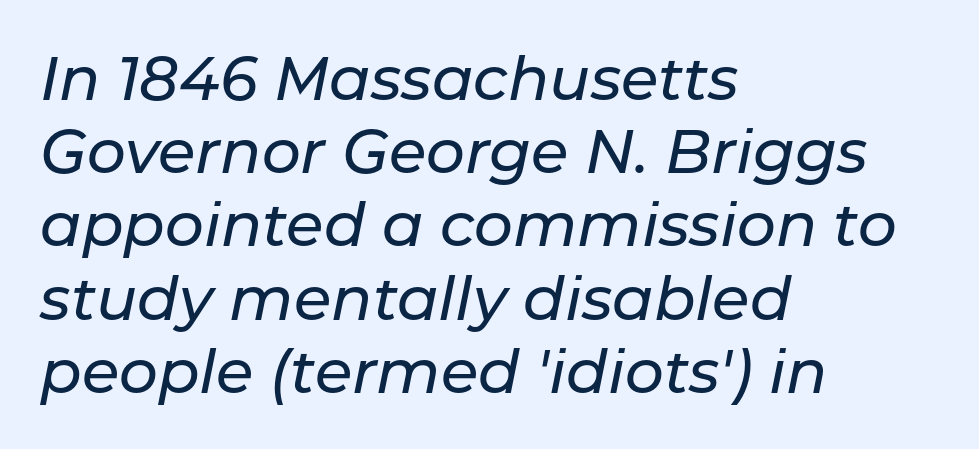
Q: Is the text italic (slanted)? A: Yes, it leans right by about 11 degrees.
Q: Is the text underlined? A: No.
Q: How is the paragraph aligned? A: Left-aligned.
Q: Is the spacing between letters normal or unusually wide? A: Normal.
Q: Width (condensed, normal, or wide)? A: Normal.
Q: Stroke contrast? A: Low.
Q: x-height? A: Medium.
Q: Monospaced? A: No.
